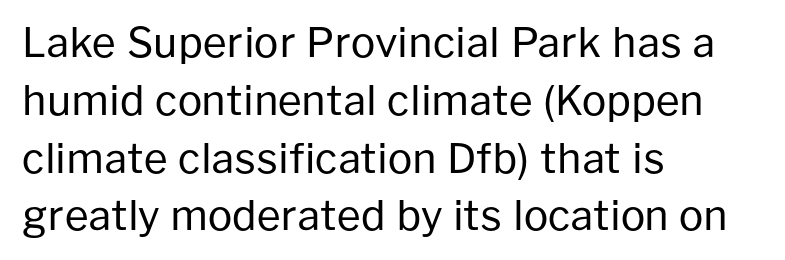
Does extra space separate the letters? No, they use regular spacing. Typographically, this falls in the sans-serif category. The compositor pushed each line to the left boundary. Upright lettering throughout. Compared with a typical body face, this is equally light or lighter still.
